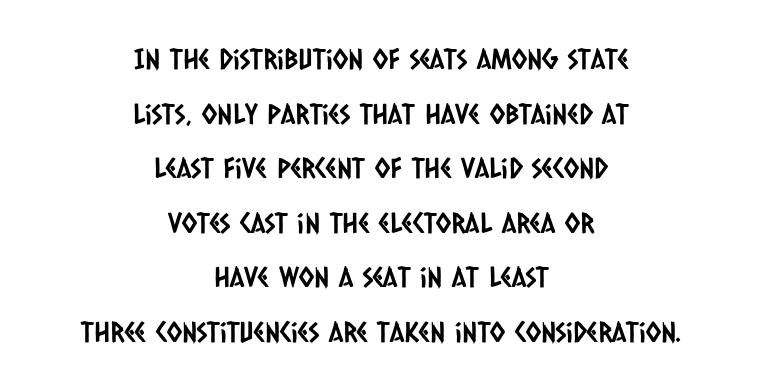
The image shows 28 px condensed sans-serif type; set centered, loose line spacing (1.95x), normal letter spacing, not underlined; low stroke contrast and a large x-height.
